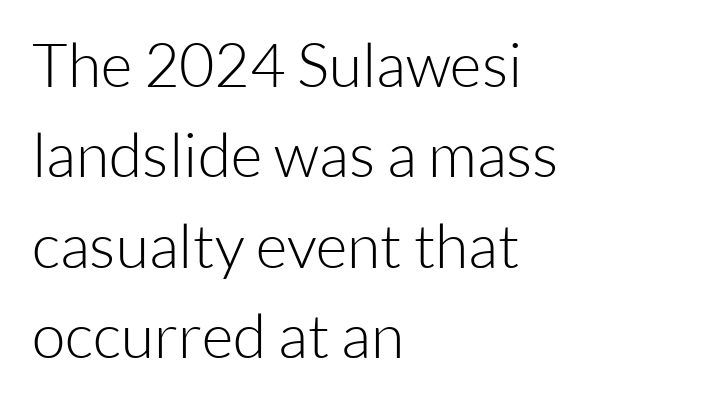
Q: Is the text bold? A: No.
Q: Is the text italic (slanted)? A: No, it is upright.
Q: Is the typeface a serif or a sans-serif typeface? A: Sans-serif.
Q: Is the text underlined? A: No.
Q: How is the paragraph aligned? A: Left-aligned.
Q: Is the spacing between letters normal or unusually wide? A: Normal.
Q: Is the spacing between lines tight, normal or loose? A: Normal.
Q: Width (condensed, normal, or wide)? A: Normal.
Q: Stroke contrast? A: Low.
Q: x-height? A: Medium.
Q: Monospaced? A: No.
